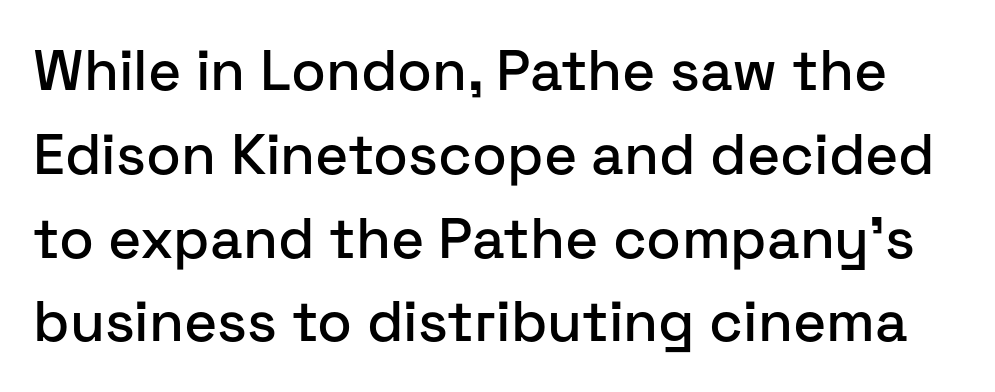
Is there any slant? The stems are plumb. These lines are rendered in a variable-pitch font. Each row of text sits above clean, open space. Serif or sans? Sans — the stroke terminals are bare. Compared with typical paragraphs, the rows here are spaced about the same. Tracking here is standard; glyphs follow each other at the usual distance.
